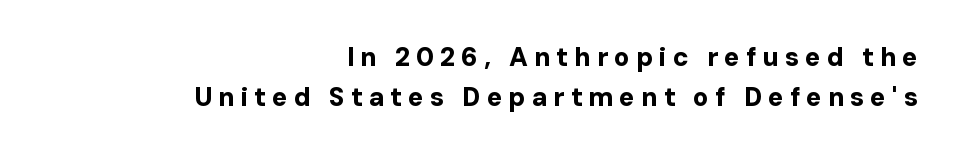
{"italic": "no", "bold": "yes", "underline": "no", "align": "right", "line_spacing": "normal", "line_spacing_ratio": 1.55, "letter_spacing": "wide", "letter_spacing_em": 0.23, "glyph_px": 26}
